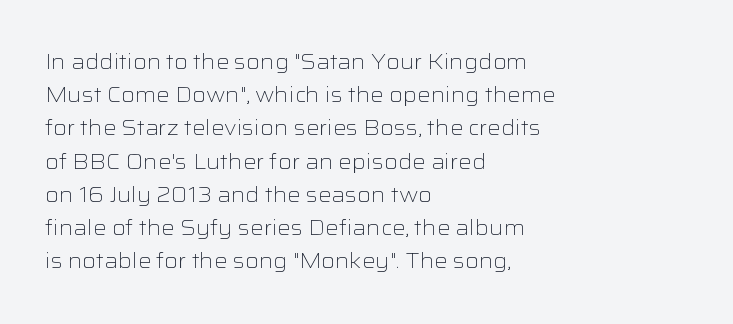
The face looks like a standard text weight, possibly lighter. Short and long lines alike share a common starting point at left. Vertically, the passage feels balanced, rows spaced as you'd expect. A bare baseline throughout the passage. Here the glyphs are tracked normally, forming tight word shapes.
